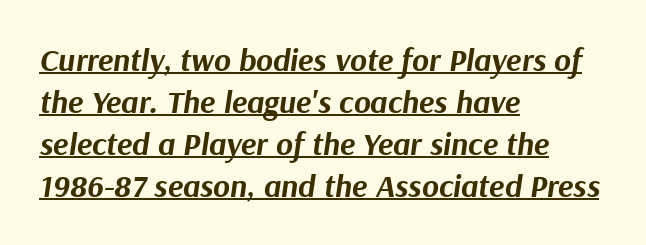
Q: Is the text bold? A: Yes.
Q: Is the text italic (slanted)? A: Yes, it leans right by about 9 degrees.
Q: Is the text underlined? A: Yes.
Q: How is the paragraph aligned? A: Left-aligned.
Q: Is the spacing between letters normal or unusually wide? A: Normal.
Q: Is the spacing between lines tight, normal or loose? A: Normal.
Q: Width (condensed, normal, or wide)? A: Normal.
Q: Stroke contrast? A: Medium.
Q: x-height? A: Medium.
Q: Monospaced? A: No.
